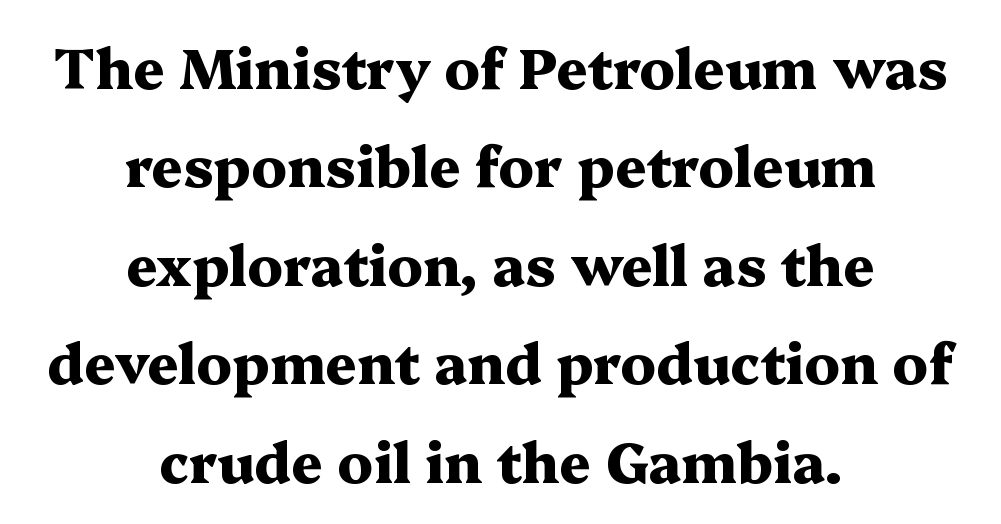
The image shows 55 px heavy, wide serif type, upright; set centered, line spacing 1.79x, normal letter spacing, not underlined; medium stroke contrast and a medium x-height.
